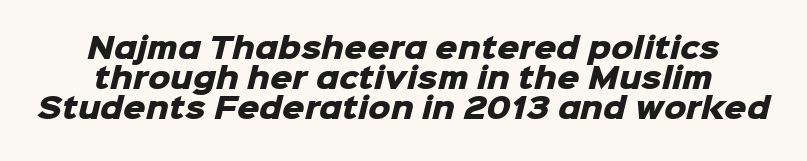
Is this a fixed-width face? No — the glyphs have proportional, varying widths. Letters rest on an invisible, unmarked baseline. Typographically, this falls in the sans-serif category. This is heavy type, rendered in bold. Tightly led — the rows are bunched. Each word holds together tightly as a unit, with standard inter-letter gaps.
